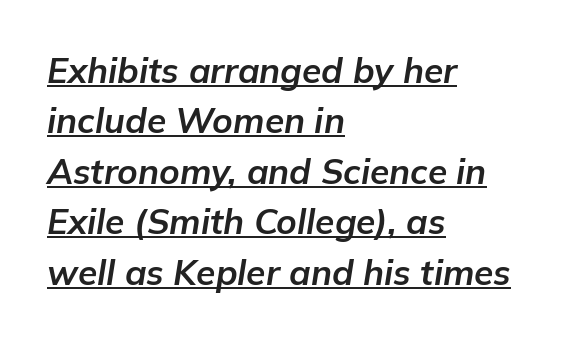
Does the lettering tilt? It does — this is italic. Emphasis is given by a line drawn under the lettering. In terms of letterspacing, this is plain default setting. The paragraph has a hard left edge and a soft right edge. Proportional: the letters do not fall into vertical columns.
